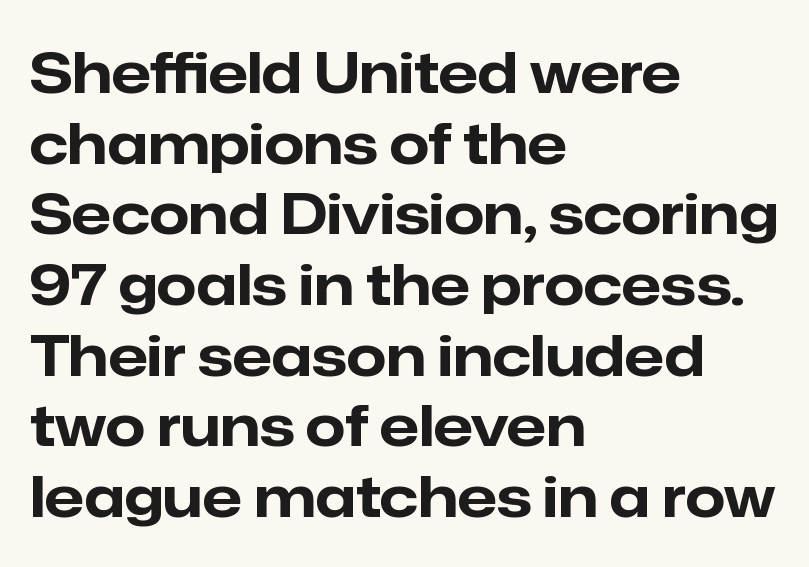
Q: Is the text bold? A: Yes.
Q: Is the text italic (slanted)? A: No, it is upright.
Q: Is the typeface a serif or a sans-serif typeface? A: Sans-serif.
Q: Is the text underlined? A: No.
Q: How is the paragraph aligned? A: Left-aligned.
Q: Is the spacing between letters normal or unusually wide? A: Normal.
Q: Width (condensed, normal, or wide)? A: Normal.
Q: Stroke contrast? A: Low.
Q: x-height? A: Medium.
Q: Monospaced? A: No.
